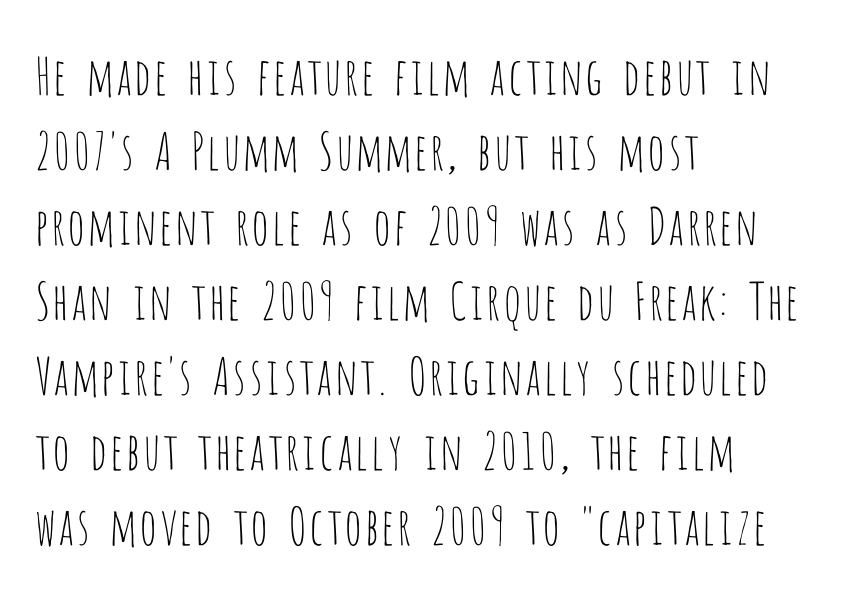
{"serif": "no", "italic": "no", "bold": "no", "weight": "thin", "width": "condensed", "stroke_contrast": "low", "x_height": "large", "monospaced": "no", "underline": "no", "align": "left", "line_spacing": "normal", "line_spacing_ratio": 1.47, "letter_spacing": "normal", "letter_spacing_em": 0.0, "glyph_px": 51}
